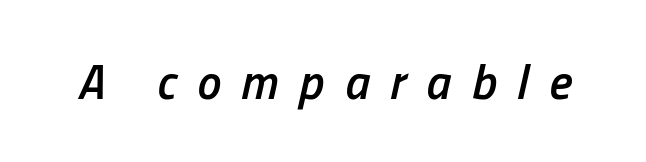
{"italic": "yes", "lean": "right", "slant_degrees": 13, "bold": "semi", "weight": "semibold", "width": "condensed", "stroke_contrast": "low", "x_height": "medium", "monospaced": "no", "underline": "no", "letter_spacing": "wide", "letter_spacing_em": 0.43, "glyph_px": 48}
